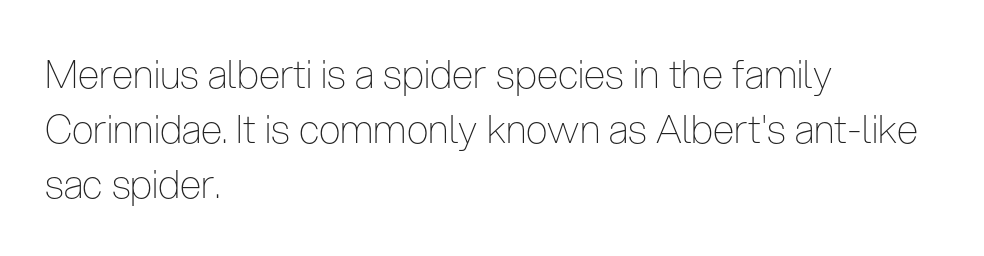
Proportional: the letters do not fall into vertical columns. Weight: not bold — regular or lighter. Standard letterfit; no display-style spreading of the glyphs. Look at the bottom of the vertical strokes: they stop flat, with no serifs. Letters rest on an invisible, unmarked baseline. In terms of leading, this rendering sits right in the middle.
